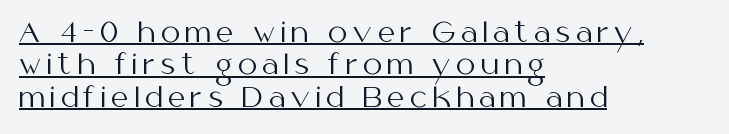
{"italic": "no", "bold": "no", "underline": "yes", "align": "left", "line_spacing_ratio": 1.2, "letter_spacing": "wide", "letter_spacing_em": 0.2, "glyph_px": 27}
